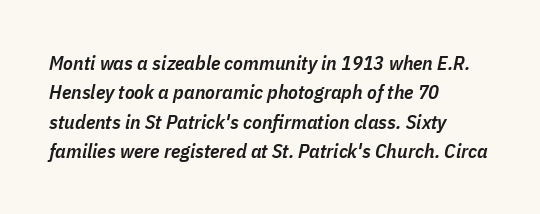
{"italic": "yes", "lean": "right", "slant_degrees": 11, "bold": "semi", "underline": "no", "align": "left", "line_spacing": "normal", "line_spacing_ratio": 1.47, "letter_spacing": "normal", "letter_spacing_em": 0.0, "glyph_px": 20}
